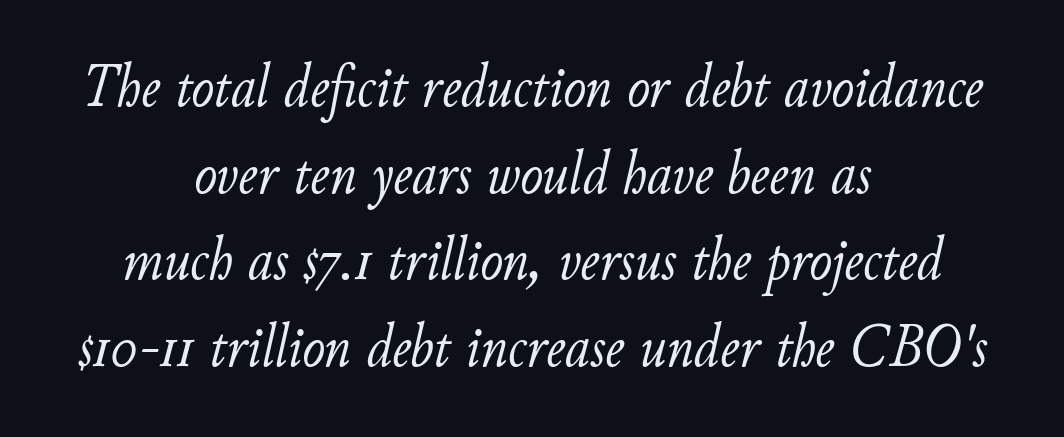
The image shows 61 px light type, italic (leaning right); set centered, normal line spacing (1.42x), normal letter spacing, not underlined; low stroke contrast and a small x-height.
